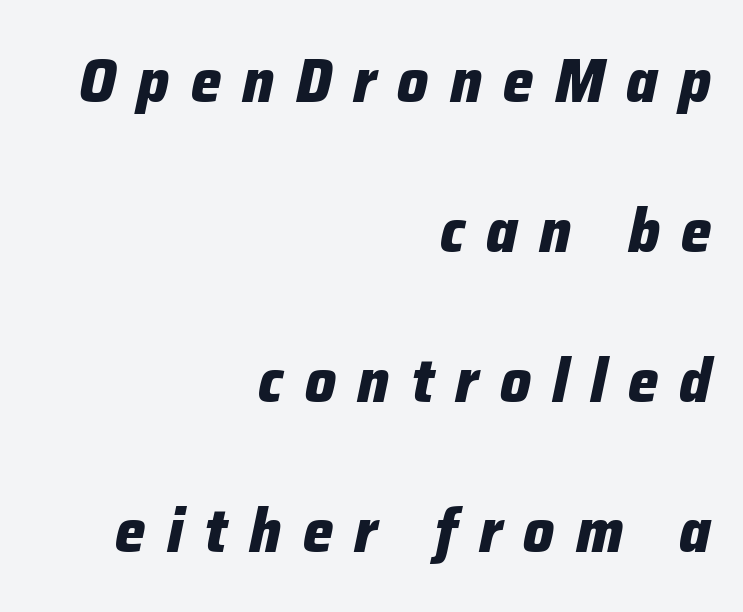
It's the slanting kind of type. These words are printed bold, with thick strokes throughout. Leftover space on each line is placed entirely before the opening word. Tracking here is generous; glyphs stand well apart from one another. Descenders are the only things crossing below the line.
